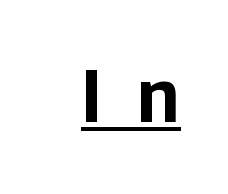
{"serif": "no", "italic": "no", "bold": "yes", "weight": "bold", "width": "normal", "stroke_contrast": "low", "x_height": "medium", "monospaced": "no", "underline": "yes", "align": "right", "letter_spacing": "wide", "letter_spacing_em": 0.43, "glyph_px": 79}
